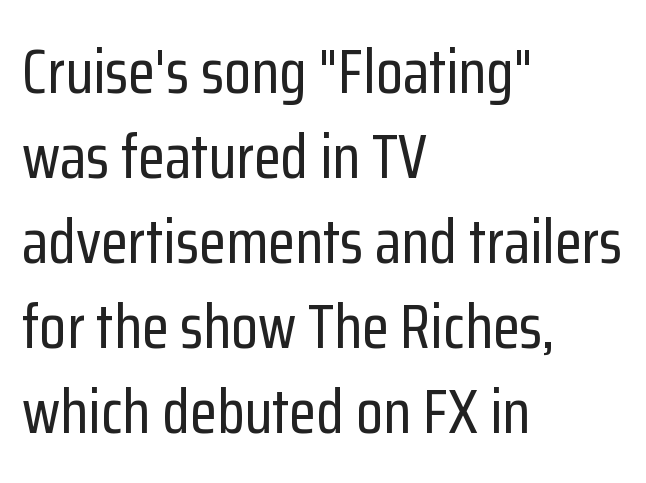
Q: Is the text italic (slanted)? A: No, it is upright.
Q: Is the typeface a serif or a sans-serif typeface? A: Sans-serif.
Q: Is the text underlined? A: No.
Q: How is the paragraph aligned? A: Left-aligned.
Q: Is the spacing between letters normal or unusually wide? A: Normal.
Q: Is the spacing between lines tight, normal or loose? A: Normal.
Q: Width (condensed, normal, or wide)? A: Condensed.
Q: Stroke contrast? A: Low.
Q: x-height? A: Medium.
Q: Monospaced? A: No.
